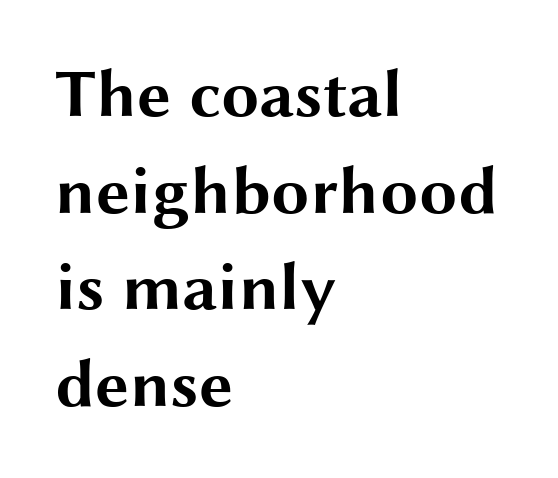
Q: Is the text bold? A: Yes.
Q: Is the text italic (slanted)? A: No, it is upright.
Q: Is the typeface a serif or a sans-serif typeface? A: Sans-serif.
Q: Is the text underlined? A: No.
Q: How is the paragraph aligned? A: Left-aligned.
Q: Is the spacing between letters normal or unusually wide? A: Normal.
Q: Is the spacing between lines tight, normal or loose? A: Normal.
Q: Width (condensed, normal, or wide)? A: Wide.
Q: Stroke contrast? A: Medium.
Q: x-height? A: Medium.
Q: Monospaced? A: No.
